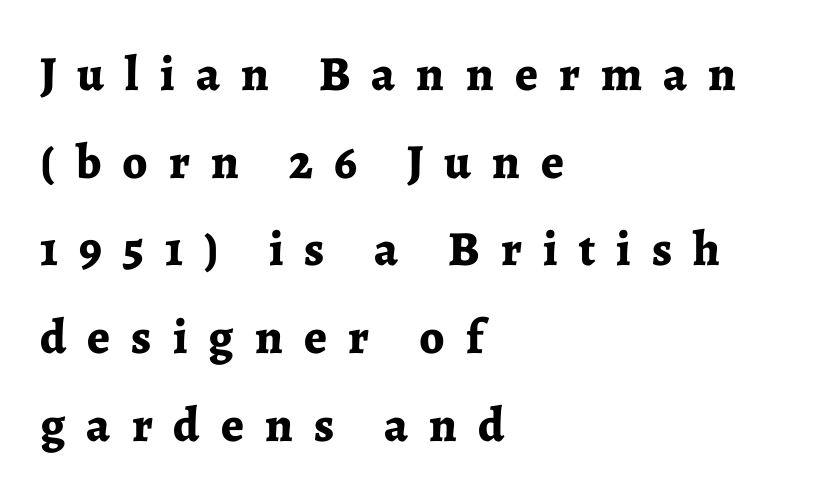
{"serif": "yes", "italic": "no", "bold": "yes", "weight": "bold", "width": "normal", "stroke_contrast": "low", "x_height": "medium", "monospaced": "no", "underline": "no", "align": "left", "line_spacing_ratio": 1.79, "letter_spacing": "wide", "letter_spacing_em": 0.43, "glyph_px": 49}
